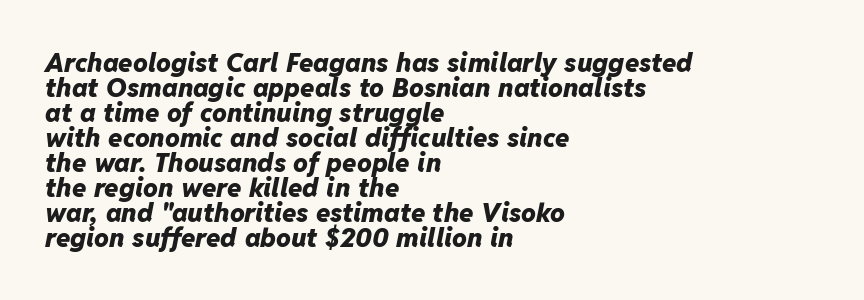
Style check: oblique. The face used here is rendered with its standard letterfit. Honestly, the rows look squashed on top of each other. No word sits above an underline. Caption: bold face, heavy strokes.
